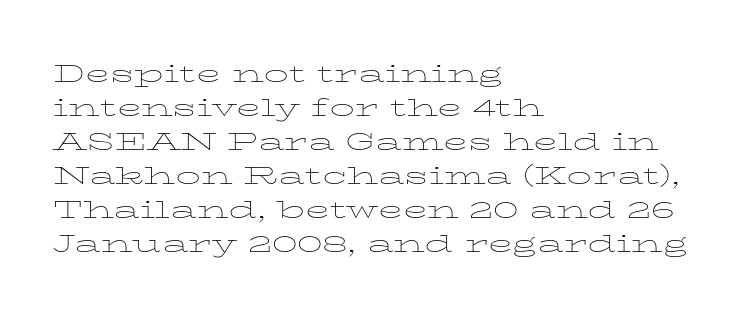
Q: Is the text bold? A: No.
Q: Is the text italic (slanted)? A: No, it is upright.
Q: Is the text underlined? A: No.
Q: How is the paragraph aligned? A: Left-aligned.
Q: Is the spacing between letters normal or unusually wide? A: Normal.
Q: Is the spacing between lines tight, normal or loose? A: Normal.
